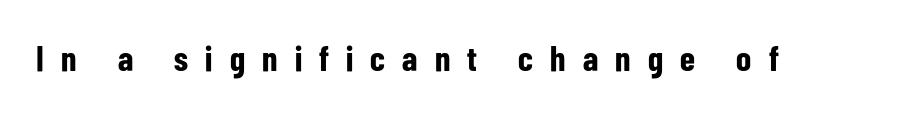
The image shows 35 px bold, condensed sans-serif type, upright; set unusually wide letter spacing (+0.49 em), not underlined; low stroke contrast and a medium x-height.
